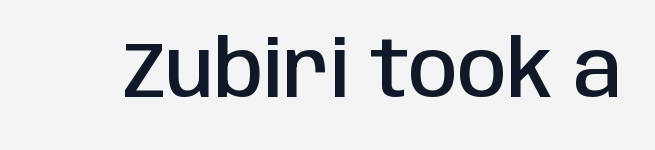
{"serif": "no", "italic": "no", "bold": "semi", "weight": "semibold", "width": "condensed", "stroke_contrast": "low", "x_height": "large", "monospaced": "no", "underline": "no", "letter_spacing": "normal", "letter_spacing_em": 0.0, "glyph_px": 79}
